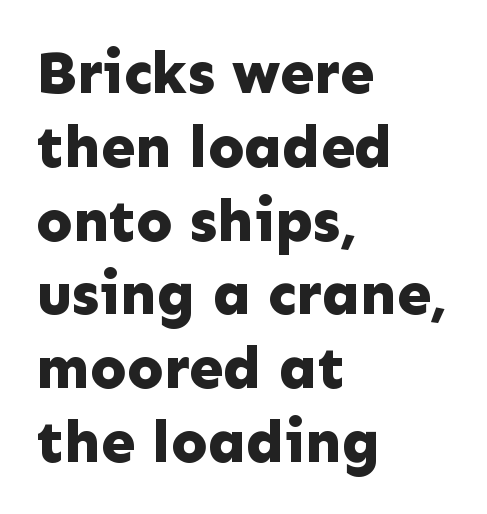
{"serif": "no", "italic": "no", "bold": "yes", "weight": "bold", "width": "normal", "stroke_contrast": "low", "x_height": "medium", "monospaced": "no", "underline": "no", "align": "left", "line_spacing_ratio": 1.23, "letter_spacing": "normal", "letter_spacing_em": 0.0, "glyph_px": 60}
